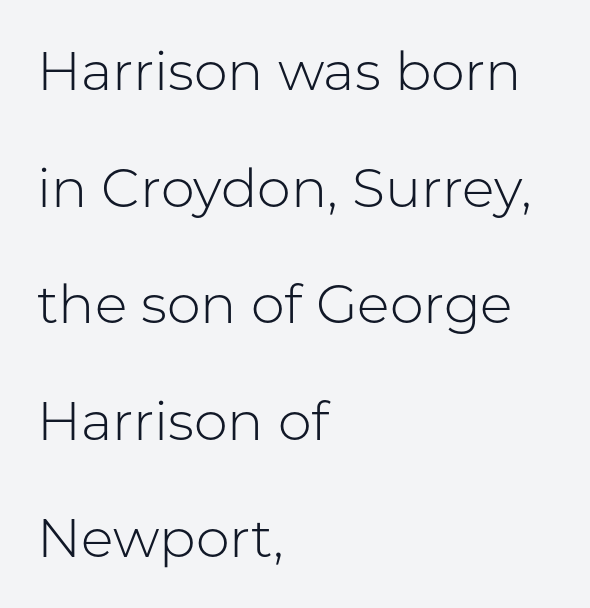
Q: Is the text bold? A: No.
Q: Is the text italic (slanted)? A: No, it is upright.
Q: Is the typeface a serif or a sans-serif typeface? A: Sans-serif.
Q: Is the text underlined? A: No.
Q: How is the paragraph aligned? A: Left-aligned.
Q: Is the spacing between letters normal or unusually wide? A: Normal.
Q: Is the spacing between lines tight, normal or loose? A: Loose.
Q: Width (condensed, normal, or wide)? A: Normal.
Q: Stroke contrast? A: Low.
Q: x-height? A: Medium.
Q: Monospaced? A: No.
